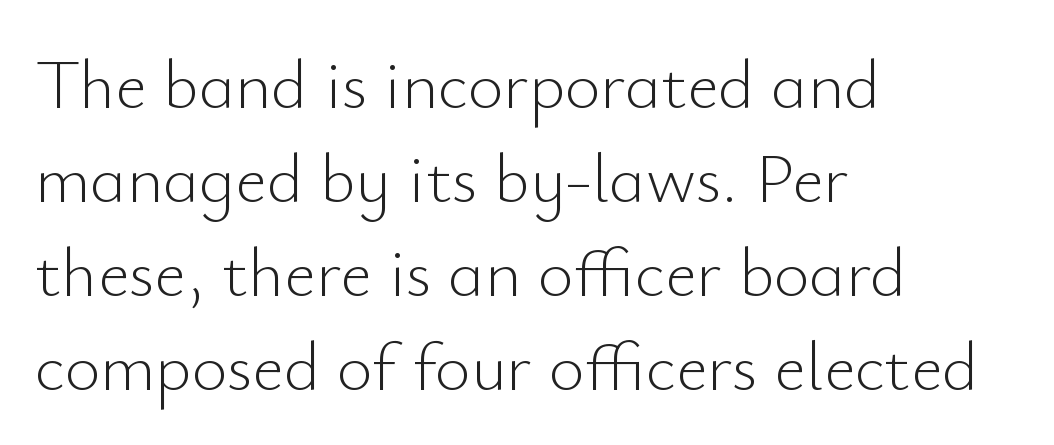
Students, note that the glyphs here touch the page at normal intervals. This rendering features lettering with no underline. Italic? Not at all — the glyphs are vertical. These glyphs show unthickened strokes, regular width or finer. Regarding leading, the lines here are spaced in the standard way. Proportional: the letters do not fall into vertical columns.
